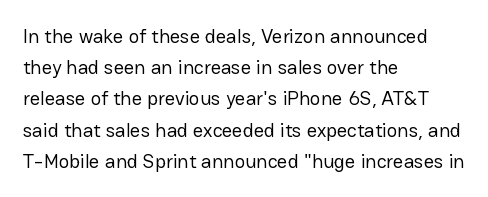
Q: Is the text bold? A: No.
Q: Is the text italic (slanted)? A: No, it is upright.
Q: Is the text underlined? A: No.
Q: How is the paragraph aligned? A: Left-aligned.
Q: Is the spacing between letters normal or unusually wide? A: Normal.
Q: Is the spacing between lines tight, normal or loose? A: Normal.
